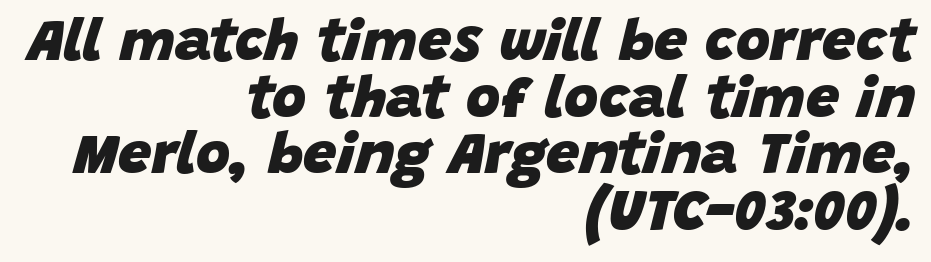
Q: Is the text bold? A: Yes.
Q: Is the text italic (slanted)? A: Yes, it leans right by about 15 degrees.
Q: Is the text underlined? A: No.
Q: How is the paragraph aligned? A: Right-aligned.
Q: Is the spacing between letters normal or unusually wide? A: Normal.
Q: Is the spacing between lines tight, normal or loose? A: Tight.
Q: Width (condensed, normal, or wide)? A: Normal.
Q: Stroke contrast? A: Low.
Q: x-height? A: Large.
Q: Monospaced? A: No.
